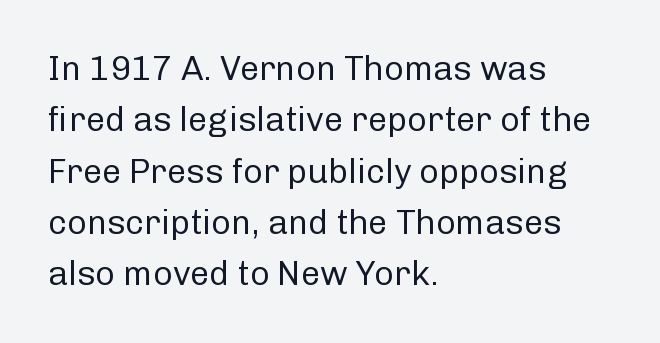
Students, observe: this is what conventionally led text looks like. Underline: absent. Each letter keeps its own natural width here, so spacing adapts to shape. The letterforms sit at book weight or below. Characters follow at the spacing the type designer built in.
